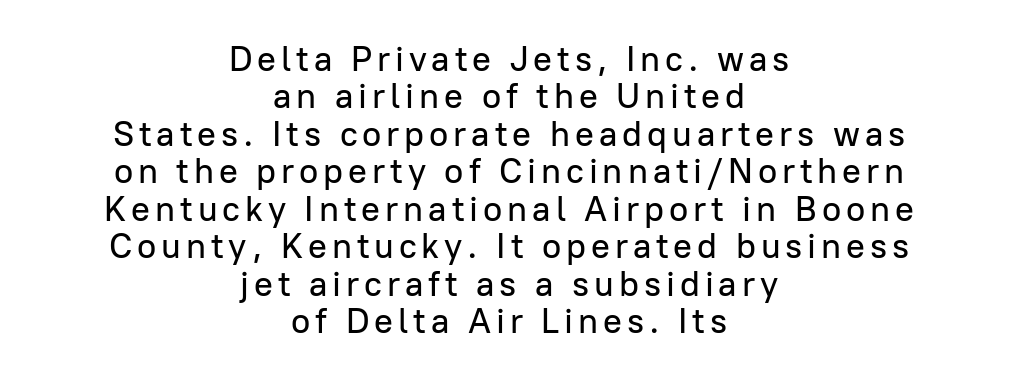
The space directly below the letters is spotless. Compared with typical paragraphs, the rows here are closer together. Italic? Not at all — the glyphs are vertical. Layout note: lines centered. The face used here is proportionally spaced, like ordinary book or web type.
